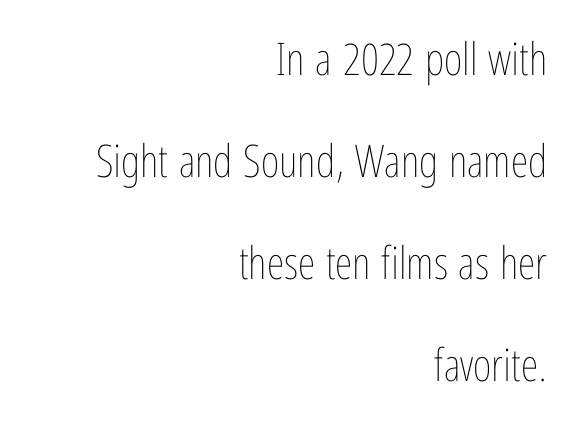
A typesetter would call this leading open, well beyond the default. There is no visible air inserted between adjacent glyphs. These lines are rendered in a variable-pitch font. Each row of text sits above clean, open space. Is the stroke heavy? The answer is a plain regular-or-lighter.
